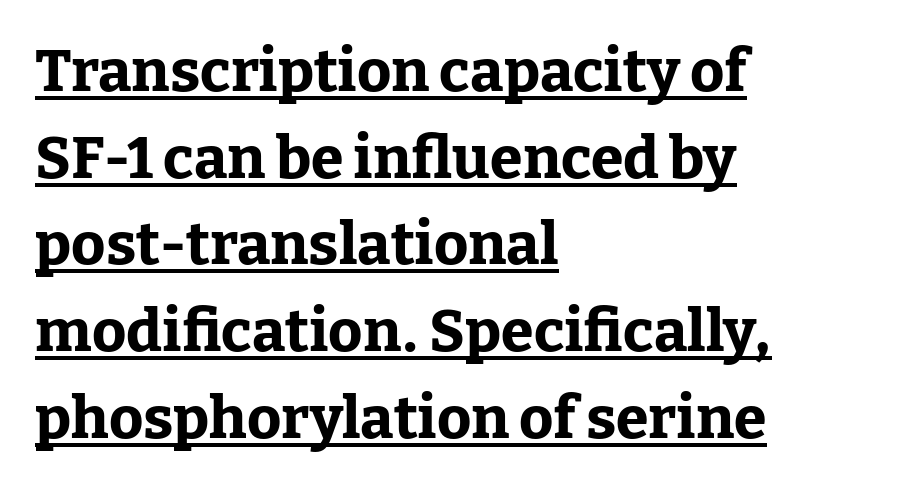
The image shows 59 px bold serif type, upright; set left-aligned, normal line spacing (1.47x), normal letter spacing, underlined; low stroke contrast and a medium x-height.
